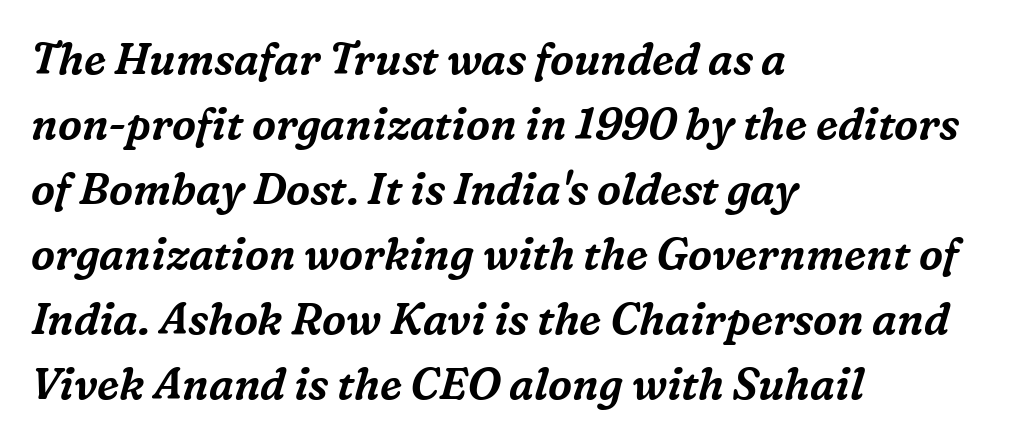
{"serif": "yes", "italic": "yes", "lean": "right", "slant_degrees": 16, "width": "normal", "stroke_contrast": "medium", "x_height": "medium", "monospaced": "no", "underline": "no", "align": "left", "line_spacing": "normal", "line_spacing_ratio": 1.51, "letter_spacing": "normal", "letter_spacing_em": 0.0, "glyph_px": 43}
